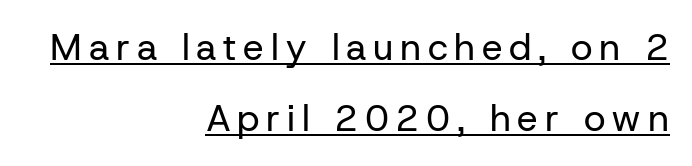
The image shows 37 px regular-weight sans-serif type, upright; set right-aligned, loose line spacing (1.93x), underlined; low stroke contrast and a medium x-height.
